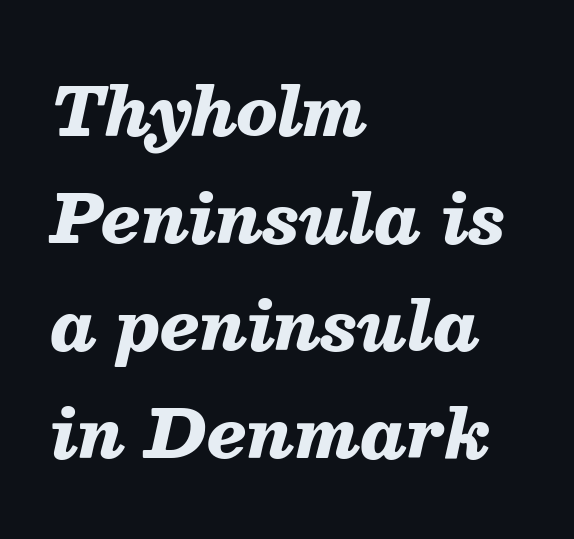
The image shows 67 px heavy type, italic (leaning right); set left-aligned, normal line spacing (1.6x), normal letter spacing, not underlined; medium stroke contrast and a medium x-height.
